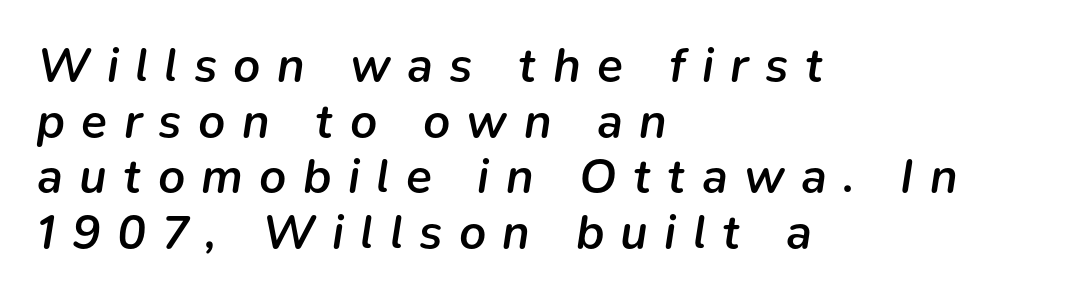
Glyph-to-glyph distance is far greater than everyday printed text. Rule under the text: the space is simply empty. Layout note: lines flush left. The font is running at a semibold setting, under full bold.
